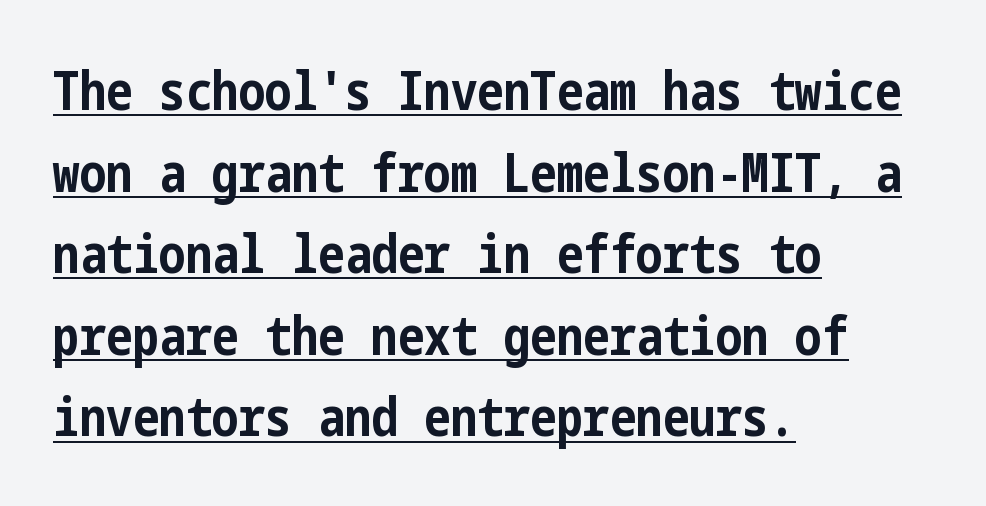
The image shows 53 px bold, condensed sans-serif type, upright; set left-aligned, normal line spacing (1.54x), normal letter spacing, underlined; low stroke contrast and a medium x-height.
